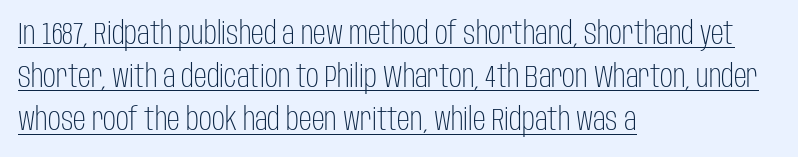
The image shows 32 px light, condensed sans-serif type, upright; set left-aligned, normal line spacing (1.35x), normal letter spacing, underlined; low stroke contrast and a large x-height.
